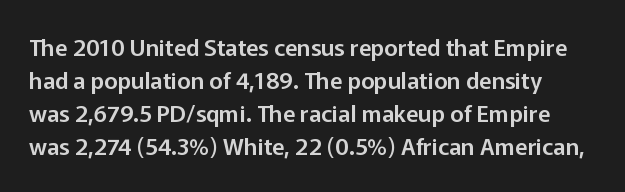
The space between consecutive lines is moderate. Beneath every word, the page is bare. A typesetter would mark this as roman, not italic. Is the letter spacing exaggerated? No — it looks like the ordinary default.
